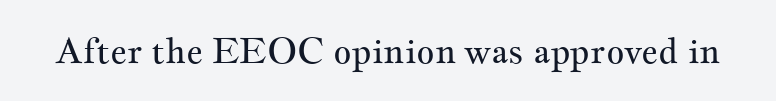
The image shows 35 px regular-weight, wide serif type, upright; set normal letter spacing, not underlined; medium stroke contrast and a small x-height.
